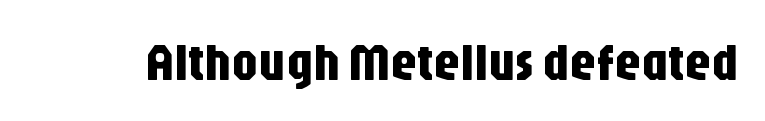
{"serif": "no", "italic": "no", "width": "condensed", "stroke_contrast": "low", "x_height": "large", "monospaced": "no", "underline": "no", "letter_spacing": "normal", "letter_spacing_em": 0.0, "glyph_px": 53}
